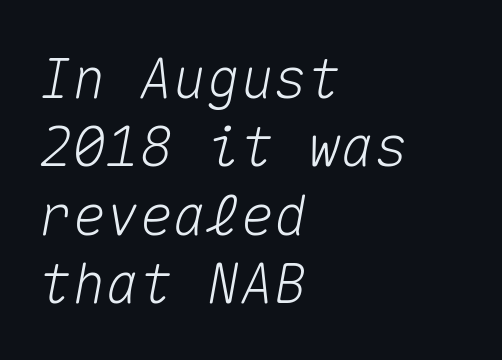
Check the space under the baseline: it is left empty. Monospaced: the letters line up in strict vertical columns. You can tell it's italic because the verticals aren't actually vertical. Horizontally, the lines are justified to the leading edge only. Students, note that the glyphs here touch the page at normal intervals.
